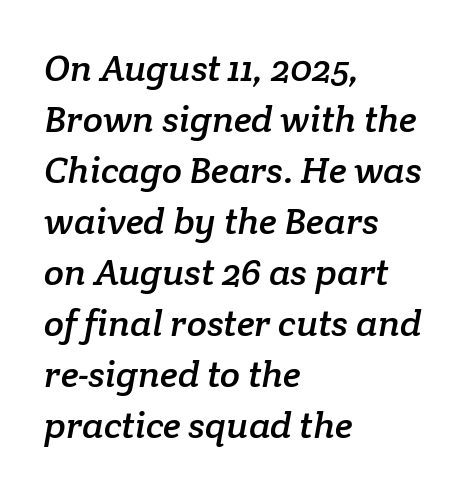
{"serif": "yes", "width": "normal", "stroke_contrast": "low", "x_height": "medium", "monospaced": "no", "underline": "no", "align": "left", "line_spacing": "normal", "line_spacing_ratio": 1.38, "letter_spacing": "normal", "letter_spacing_em": 0.0, "glyph_px": 37}
